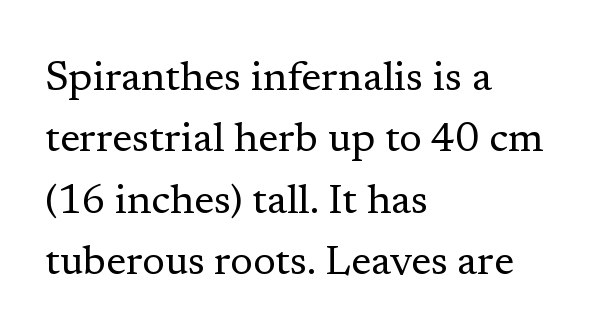
{"serif": "yes", "italic": "no", "bold": "no", "weight": "regular", "width": "normal", "stroke_contrast": "low", "x_height": "medium", "monospaced": "no", "underline": "no", "align": "left", "line_spacing": "normal", "line_spacing_ratio": 1.5, "letter_spacing": "normal", "letter_spacing_em": 0.0, "glyph_px": 41}
